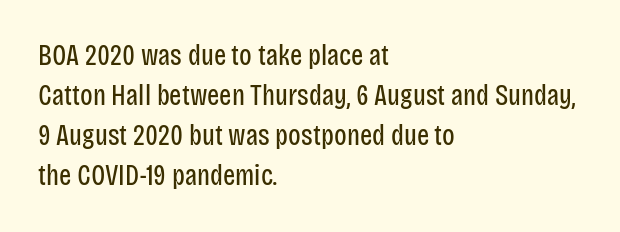
Q: Is the text bold? A: No.
Q: Is the text italic (slanted)? A: No, it is upright.
Q: Is the typeface a serif or a sans-serif typeface? A: Sans-serif.
Q: Is the text underlined? A: No.
Q: How is the paragraph aligned? A: Left-aligned.
Q: Is the spacing between letters normal or unusually wide? A: Normal.
Q: Is the spacing between lines tight, normal or loose? A: Normal.
Q: Width (condensed, normal, or wide)? A: Condensed.
Q: Stroke contrast? A: Low.
Q: x-height? A: Large.
Q: Monospaced? A: No.
